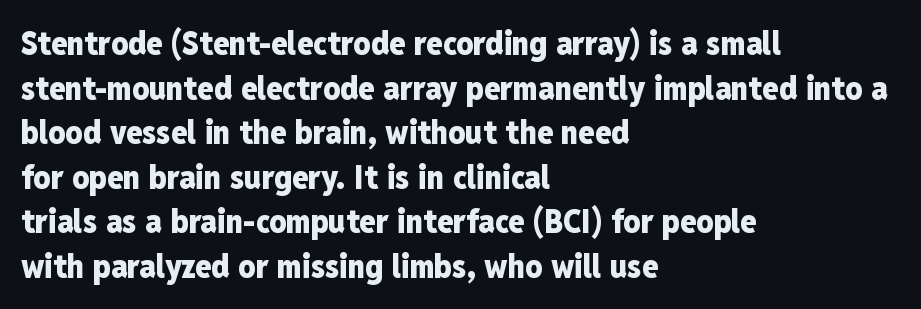
{"serif": "no", "italic": "no", "bold": "yes", "weight": "heavy", "width": "condensed", "stroke_contrast": "low", "x_height": "medium", "monospaced": "no", "underline": "no", "align": "left", "line_spacing": "normal", "line_spacing_ratio": 1.35, "letter_spacing": "normal", "letter_spacing_em": 0.0, "glyph_px": 33}
